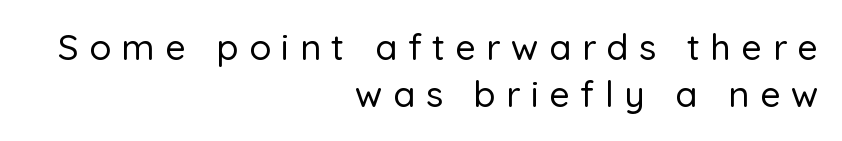
The image shows 36 px sans-serif type, upright; set right-aligned, normal line spacing (1.31x), unusually wide letter spacing (+0.29 em), not underlined; low stroke contrast and a medium x-height.
